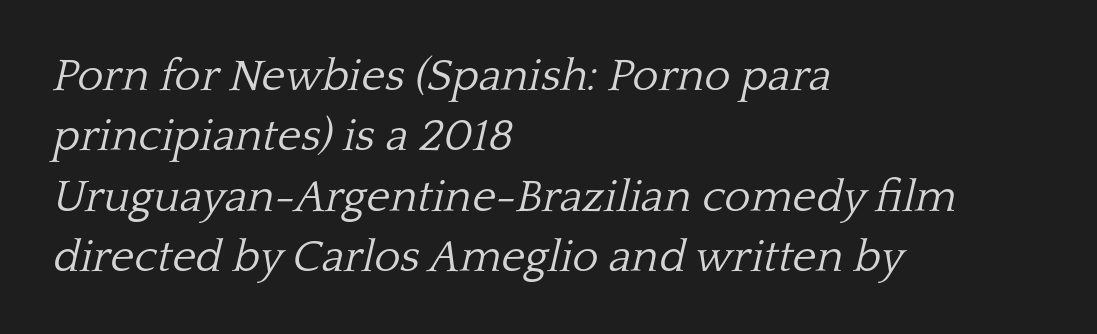
{"serif": "yes", "italic": "yes", "lean": "right", "slant_degrees": 13, "bold": "no", "weight": "light", "width": "normal", "stroke_contrast": "low", "x_height": "medium", "monospaced": "no", "underline": "no", "align": "left", "line_spacing": "normal", "line_spacing_ratio": 1.34, "letter_spacing": "normal", "letter_spacing_em": 0.0, "glyph_px": 45}
